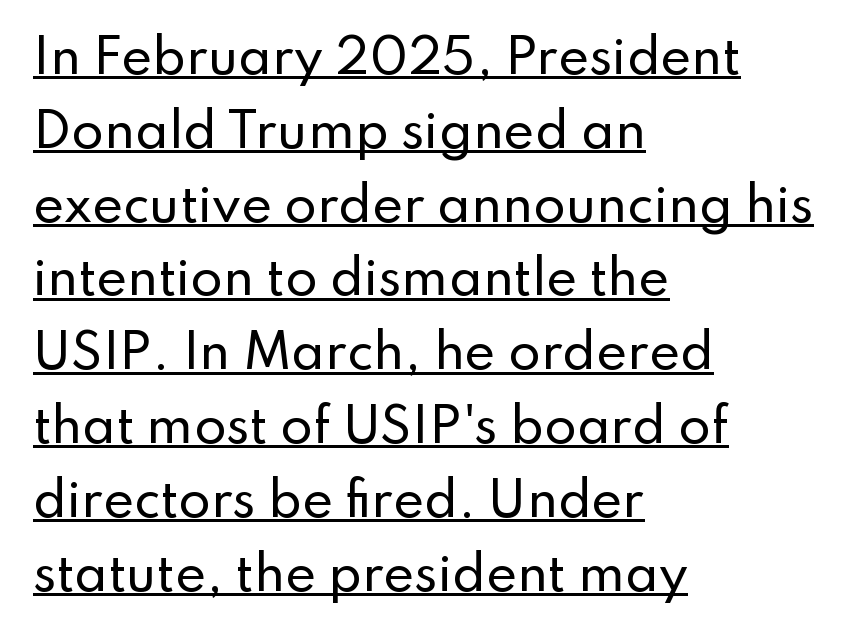
{"serif": "no", "italic": "no", "width": "normal", "stroke_contrast": "low", "x_height": "small", "monospaced": "no", "underline": "yes", "align": "left", "line_spacing": "normal", "line_spacing_ratio": 1.57, "letter_spacing": "normal", "letter_spacing_em": 0.0, "glyph_px": 47}
